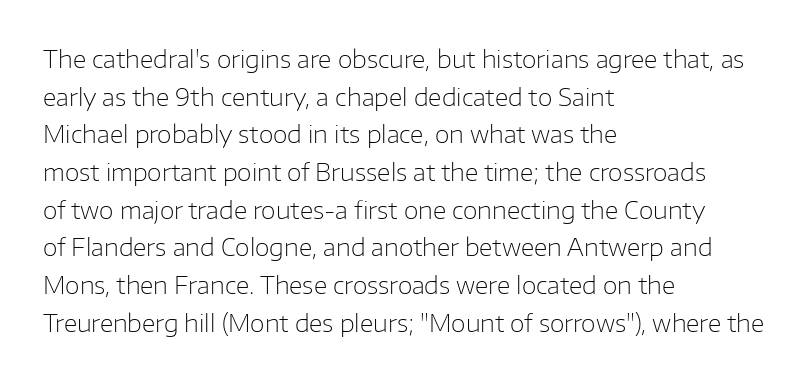
The setting favours the left margin, as ordinary paragraphs usually do. The face looks like a standard text weight, possibly lighter. Each row of text sits above clean, open space. Posture: straight, roman, zero tilt.
